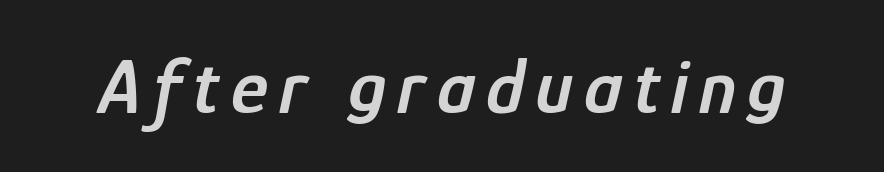
{"italic": "yes", "lean": "right", "slant_degrees": 12, "bold": "semi", "weight": "semibold", "width": "condensed", "stroke_contrast": "low", "x_height": "medium", "monospaced": "no", "underline": "no", "glyph_px": 79}
